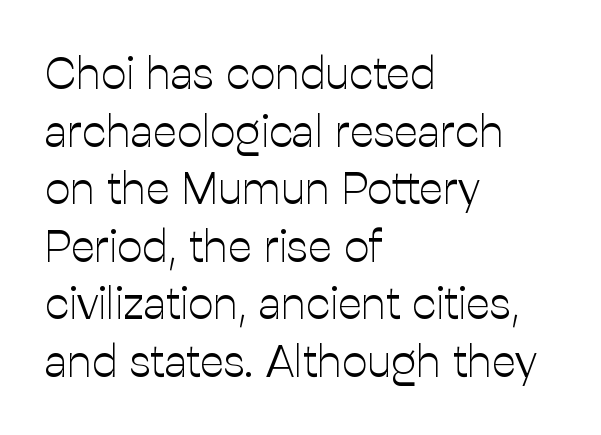
The image shows 45 px light sans-serif type, upright; set left-aligned, normal line spacing (1.28x), normal letter spacing, not underlined; low stroke contrast and a medium x-height.
